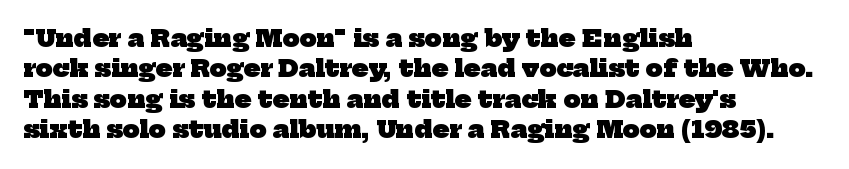
Each new line begins a customary step beneath the previous one. Descenders are the only things crossing below the line. Summary of weight: heavy, a full bold. Line starts are locked; line ends wander. The line texture is even and compact thanks to regular tracking.
